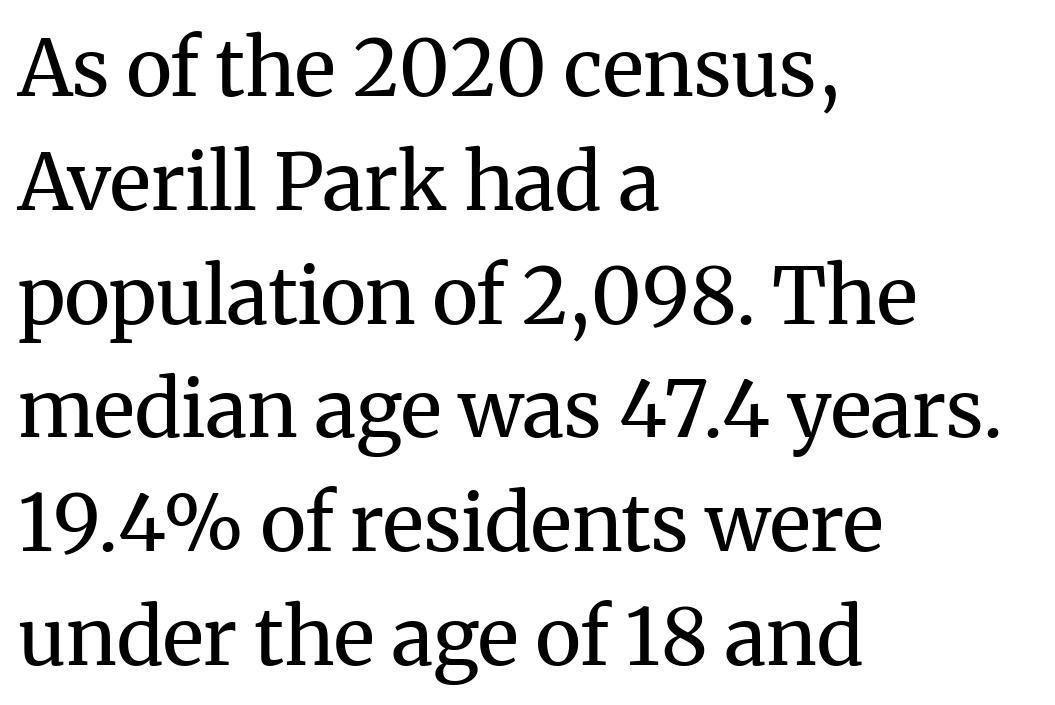
{"serif": "yes", "italic": "no", "bold": "no", "weight": "regular", "width": "normal", "stroke_contrast": "medium", "x_height": "medium", "monospaced": "no", "underline": "no", "align": "left", "line_spacing": "normal", "line_spacing_ratio": 1.44, "letter_spacing": "normal", "letter_spacing_em": 0.0, "glyph_px": 79}
